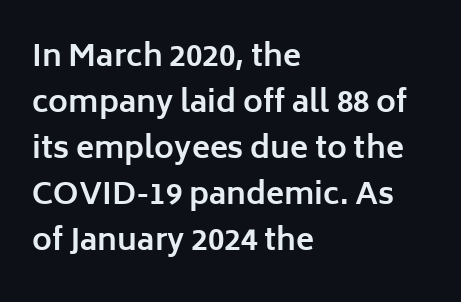
The rag falls on the right side of this text block. Italic: no, the glyphs are upright roman. This sample has the flowing, uneven cadence of proportional lettering. No feet cap the strokes, marking this as sans-serif type.
